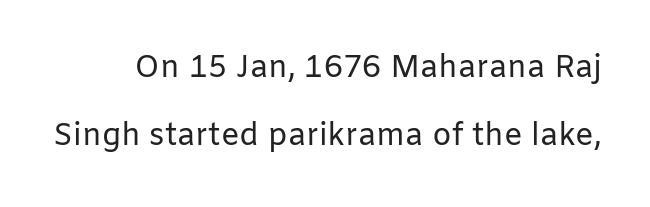
The image shows 31 px regular-weight sans-serif type, upright; set loose line spacing (2.2x), normal letter spacing, not underlined; low stroke contrast and a medium x-height.
